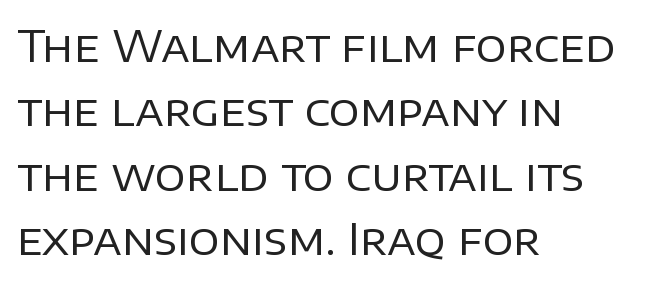
The strip under each line holds only bare page. Compared with typical paragraphs, the rows here are spaced about the same. A typesetter would call this zero additional tracking. If you drew a ruler down the left edge, every line would touch it.
